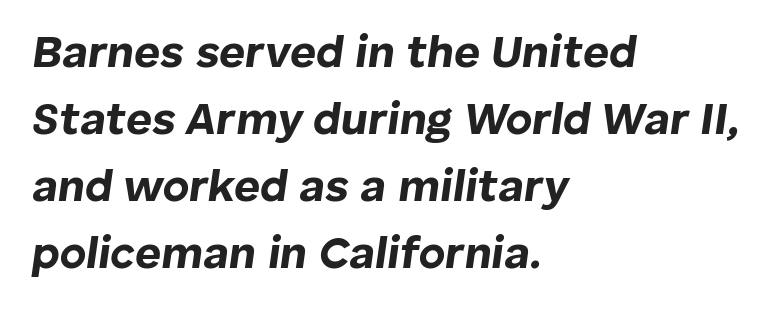
{"italic": "yes", "lean": "right", "slant_degrees": 8, "bold": "yes", "weight": "bold", "width": "normal", "stroke_contrast": "low", "x_height": "medium", "monospaced": "no", "underline": "no", "align": "left", "line_spacing": "normal", "line_spacing_ratio": 1.49, "letter_spacing": "normal", "letter_spacing_em": 0.0, "glyph_px": 45}
